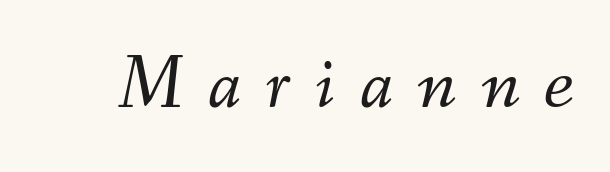
Q: Is the text bold? A: No.
Q: Is the text italic (slanted)? A: Yes, it leans right by about 9 degrees.
Q: Is the text underlined? A: No.
Q: Is the spacing between letters normal or unusually wide? A: Unusually wide.
Q: Width (condensed, normal, or wide)? A: Normal.
Q: Stroke contrast? A: Medium.
Q: x-height? A: Small.
Q: Monospaced? A: No.
